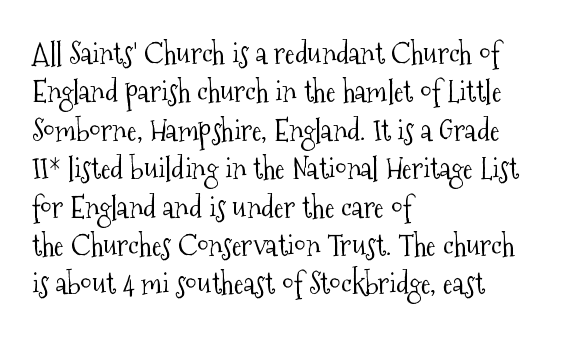
Q: Is the text bold? A: No.
Q: Is the text italic (slanted)? A: No, it is upright.
Q: Is the typeface a serif or a sans-serif typeface? A: Serif.
Q: Is the text underlined? A: No.
Q: How is the paragraph aligned? A: Left-aligned.
Q: Is the spacing between letters normal or unusually wide? A: Normal.
Q: Is the spacing between lines tight, normal or loose? A: Normal.
Q: Width (condensed, normal, or wide)? A: Condensed.
Q: Stroke contrast? A: Medium.
Q: x-height? A: Medium.
Q: Monospaced? A: No.
